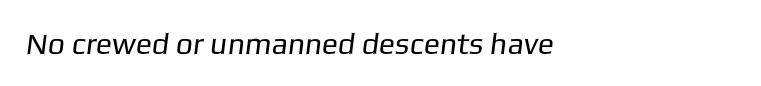
Q: Is the text bold? A: No.
Q: Is the typeface a serif or a sans-serif typeface? A: Sans-serif.
Q: Is the text underlined? A: No.
Q: How is the paragraph aligned? A: Left-aligned.
Q: Is the spacing between letters normal or unusually wide? A: Normal.
Q: Width (condensed, normal, or wide)? A: Normal.
Q: Stroke contrast? A: Low.
Q: x-height? A: Medium.
Q: Monospaced? A: No.
